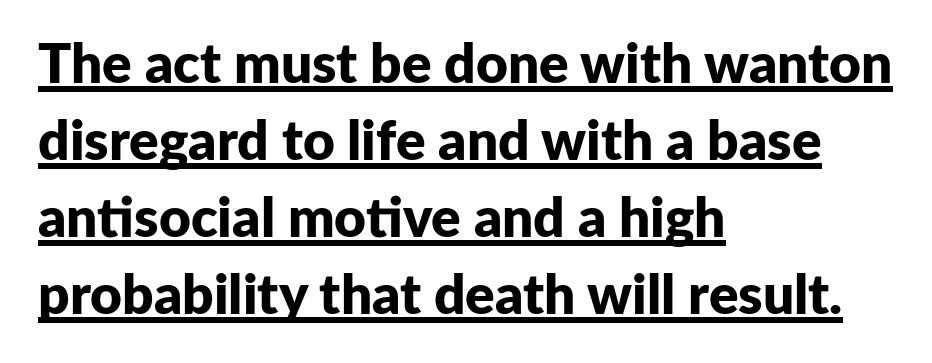
The image shows 55 px bold sans-serif type, upright; set left-aligned, normal line spacing (1.4x), normal letter spacing, underlined; low stroke contrast and a medium x-height.
